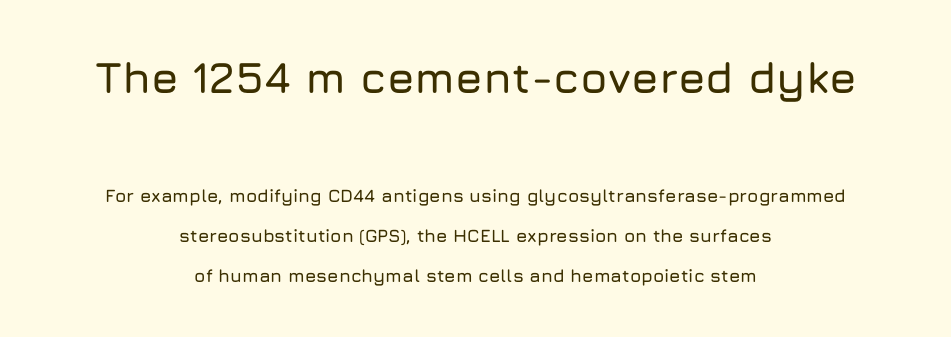
The image shows 44 px sans-serif type, upright; set centered, loose line spacing (2.24x), normal letter spacing, not underlined; the first (top) block is 2.44x larger; low stroke contrast and a medium x-height.
